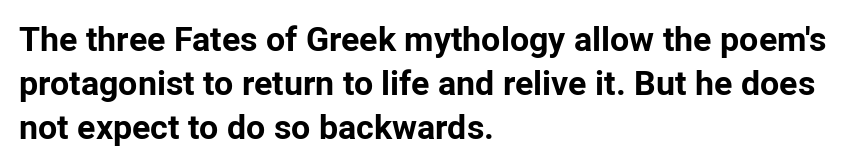
Is the letter spacing exaggerated? No — it looks like the ordinary default. Has an underline been added? It has not. This is heavy type, rendered in bold. Every stem runs plumb, perpendicular to the baseline.
